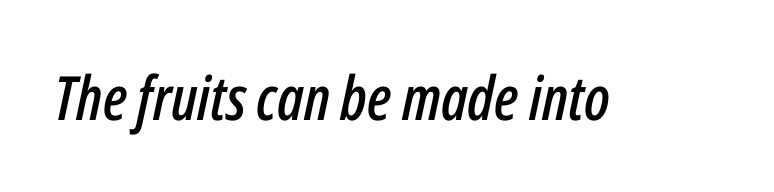
Q: Is the text italic (slanted)? A: Yes, it leans right by about 12 degrees.
Q: Is the text underlined? A: No.
Q: Is the spacing between letters normal or unusually wide? A: Normal.
Q: Width (condensed, normal, or wide)? A: Condensed.
Q: Stroke contrast? A: Low.
Q: x-height? A: Medium.
Q: Monospaced? A: No.
